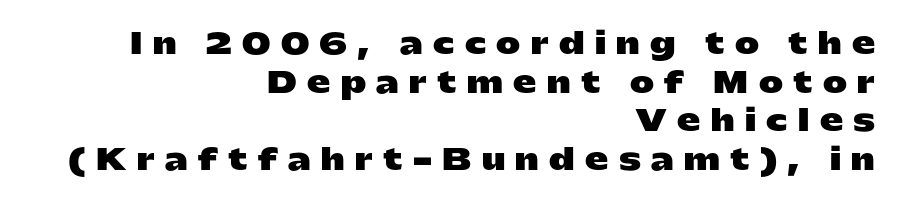
The image shows 29 px heavy, wide sans-serif type, upright; set right-aligned, normal line spacing (1.33x), unusually wide letter spacing (+0.36 em), not underlined; low stroke contrast and a medium x-height.
